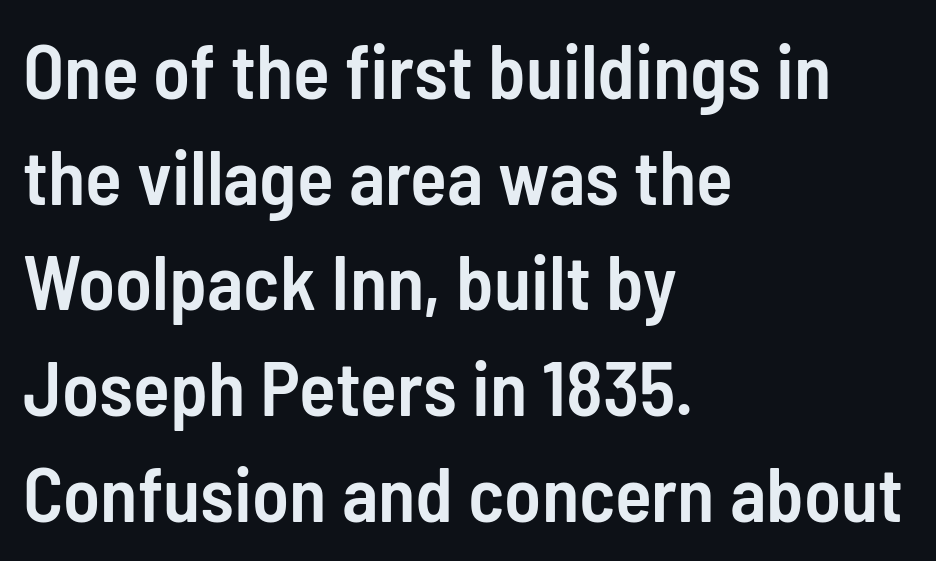
Q: Is the text bold? A: Semi-bold.
Q: Is the text italic (slanted)? A: No, it is upright.
Q: Is the typeface a serif or a sans-serif typeface? A: Sans-serif.
Q: Is the text underlined? A: No.
Q: How is the paragraph aligned? A: Left-aligned.
Q: Is the spacing between letters normal or unusually wide? A: Normal.
Q: Is the spacing between lines tight, normal or loose? A: Normal.
Q: Width (condensed, normal, or wide)? A: Condensed.
Q: Stroke contrast? A: Low.
Q: x-height? A: Medium.
Q: Monospaced? A: No.
